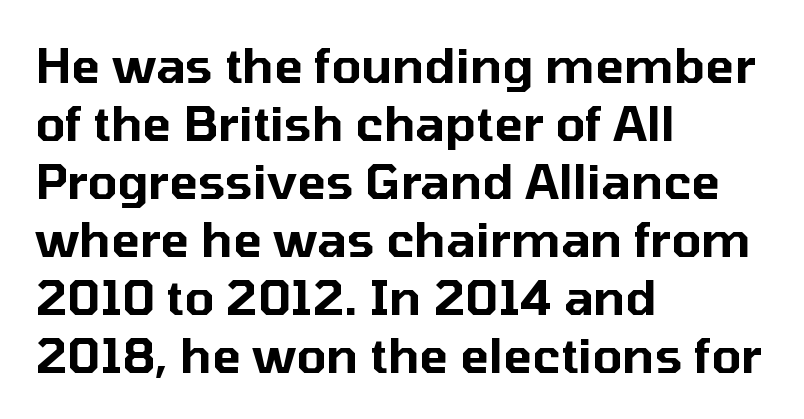
{"serif": "no", "italic": "no", "width": "normal", "stroke_contrast": "low", "x_height": "medium", "monospaced": "no", "underline": "no", "align": "left", "line_spacing_ratio": 1.21, "letter_spacing": "normal", "letter_spacing_em": 0.0, "glyph_px": 48}
